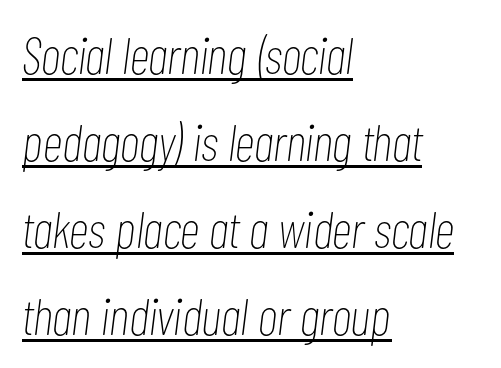
{"italic": "yes", "lean": "right", "slant_degrees": 7, "bold": "no", "weight": "thin", "width": "condensed", "stroke_contrast": "low", "x_height": "medium", "monospaced": "no", "underline": "yes", "align": "left", "line_spacing": "normal", "line_spacing_ratio": 1.67, "letter_spacing": "normal", "letter_spacing_em": 0.0, "glyph_px": 52}
